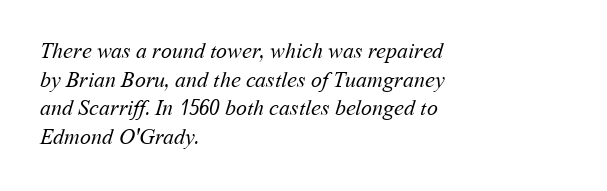
{"bold": "no", "underline": "no", "align": "left", "line_spacing": "normal", "line_spacing_ratio": 1.3, "letter_spacing": "normal", "letter_spacing_em": 0.0, "glyph_px": 22}
